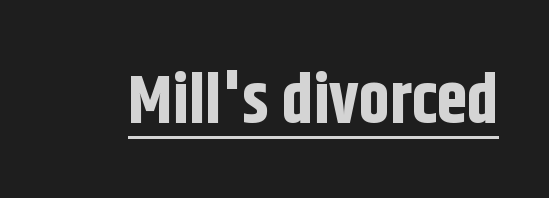
The image shows 68 px bold, condensed sans-serif type, upright; set normal letter spacing, underlined; low stroke contrast and a large x-height.
